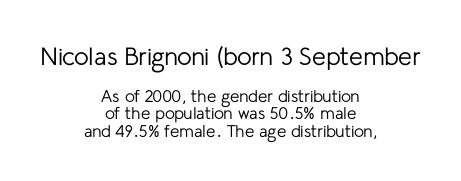
The image shows 25 px text type, upright; set centered, tight line spacing (1.01x), normal letter spacing, not underlined; the first (top) block is 1.47x larger.
